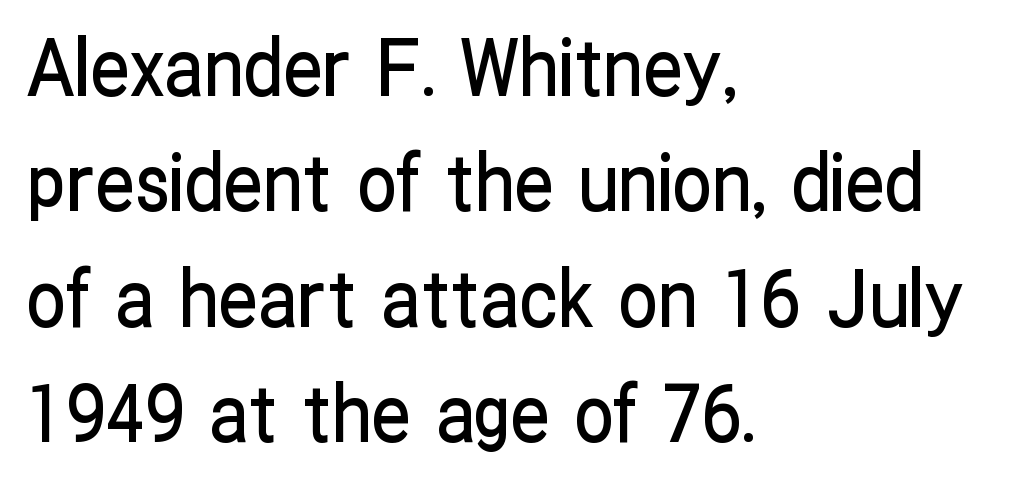
The image shows 79 px condensed sans-serif type, upright; set left-aligned, normal line spacing (1.46x), normal letter spacing, not underlined; low stroke contrast and a medium x-height.
